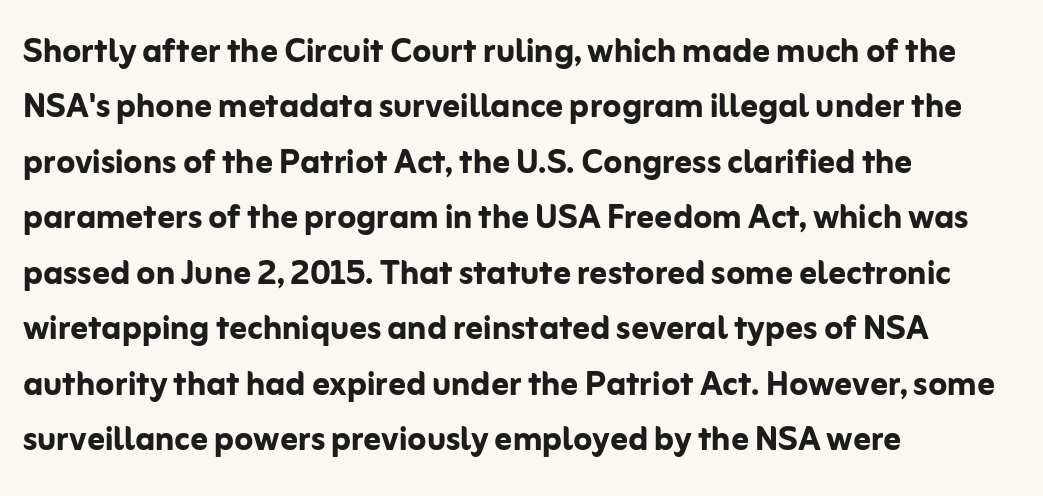
The image shows 43 px semibold sans-serif type, upright; set left-aligned, normal line spacing (1.29x), normal letter spacing, not underlined; low stroke contrast and a medium x-height.
